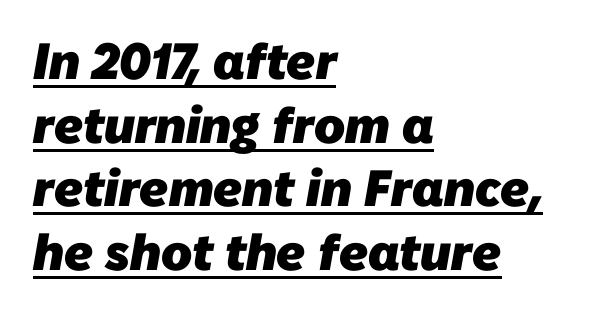
{"serif": "no", "bold": "yes", "weight": "heavy", "width": "normal", "stroke_contrast": "low", "x_height": "medium", "monospaced": "no", "underline": "yes", "align": "left", "line_spacing": "normal", "line_spacing_ratio": 1.25, "letter_spacing": "normal", "letter_spacing_em": 0.0, "glyph_px": 51}
